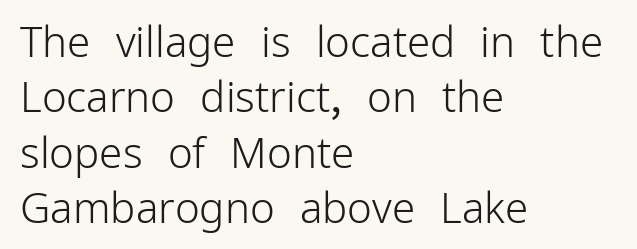
The image shows 42 px light sans-serif type, upright; set left-aligned, normal line spacing (1.32x), normal letter spacing, not underlined; low stroke contrast and a medium x-height.
